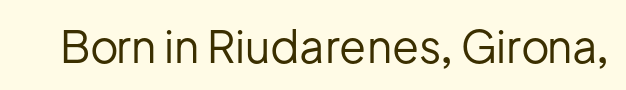
Q: Is the text bold? A: No.
Q: Is the text italic (slanted)? A: No, it is upright.
Q: Is the typeface a serif or a sans-serif typeface? A: Sans-serif.
Q: Is the text underlined? A: No.
Q: Is the spacing between letters normal or unusually wide? A: Normal.
Q: Width (condensed, normal, or wide)? A: Normal.
Q: Stroke contrast? A: Low.
Q: x-height? A: Medium.
Q: Monospaced? A: No.
